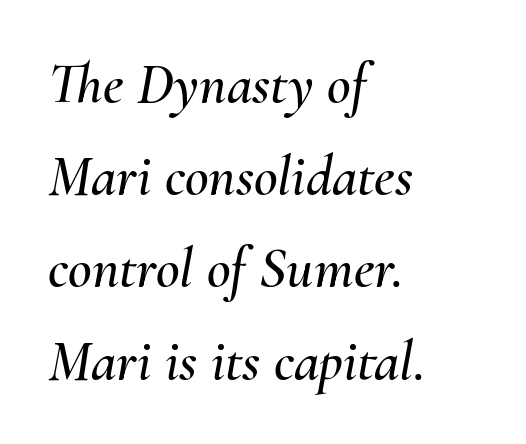
Left-aligned paragraph, ragged on the right. Decoration check: the copy has no underline. You could not count columns in this text — the font is proportionally spaced. Slanted lettering throughout. One glance says typical: line gaps are just what's usual. Short note: letters normally spaced.
